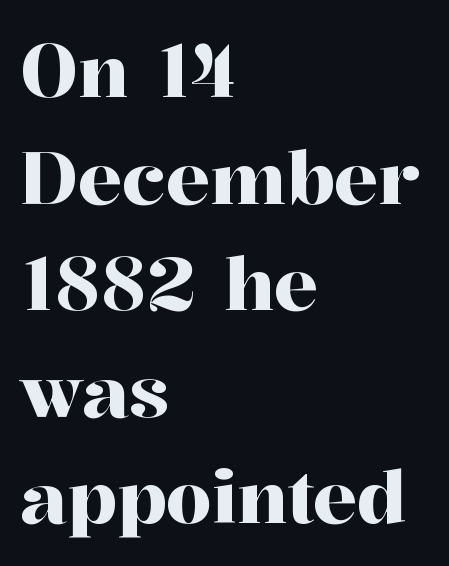
Letterform terminals end in serifs throughout the passage. Every stem runs plumb, perpendicular to the baseline. A typesetter would call this proportional, since set widths differ per character. Vertical spacing — default. Characters follow at the spacing the type designer built in.
